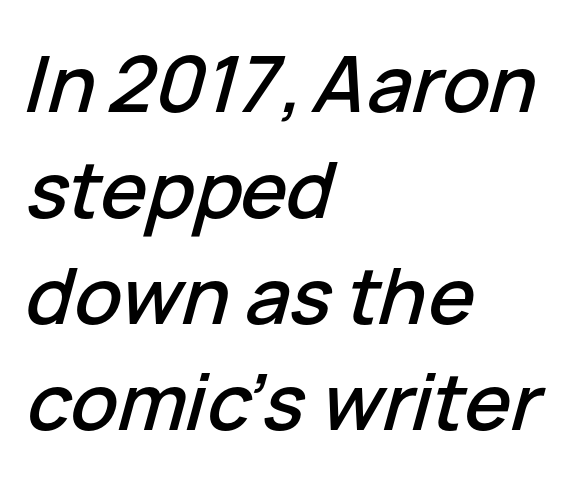
Casual observation: everything's shoved over to the left. If you drew a line through each stem, it would be angled. Varying glyph widths throughout — classic text-font behaviour. The lines sit at an ordinary, default distance from one another. Unmarked baselines from the first word to the last. Standard letterfit; no display-style spreading of the glyphs.
